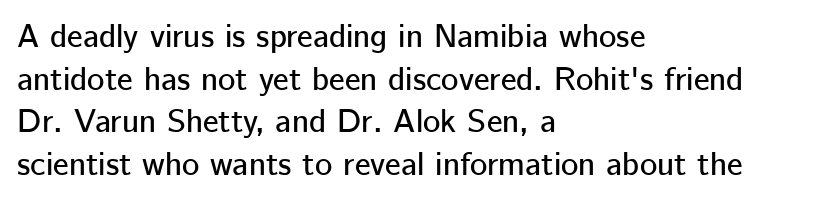
A typesetter would mark this as roman, not italic. Here the glyphs are tracked normally, forming tight word shapes. Each letter's strokes conclude bluntly, with no projecting serifs. The space between consecutive lines is moderate. A student would call this left alignment; a typographer would say flush left, rag right.
